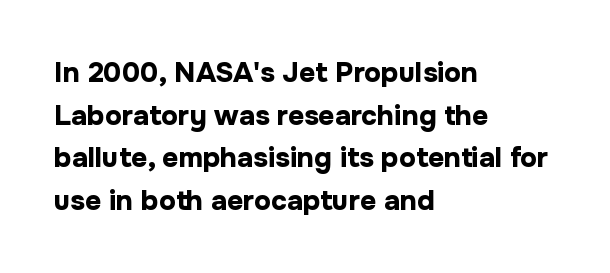
{"serif": "no", "italic": "no", "bold": "yes", "weight": "bold", "width": "normal", "stroke_contrast": "low", "x_height": "medium", "monospaced": "no", "underline": "no", "align": "left", "line_spacing": "normal", "line_spacing_ratio": 1.52, "letter_spacing": "normal", "letter_spacing_em": 0.0, "glyph_px": 28}
